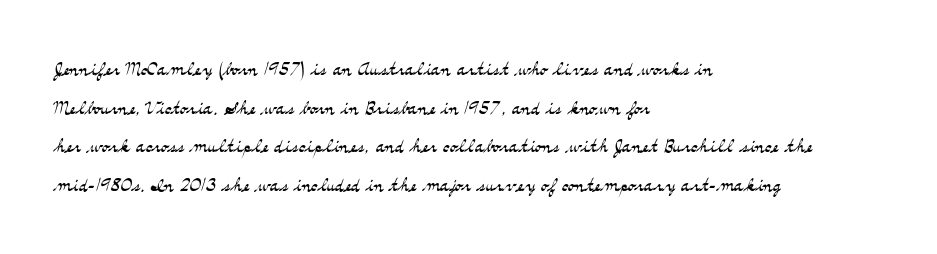
Q: Is the text bold? A: No.
Q: Is the text italic (slanted)? A: Yes.
Q: Is the text underlined? A: No.
Q: How is the paragraph aligned? A: Left-aligned.
Q: Is the spacing between letters normal or unusually wide? A: Normal.
Q: Is the spacing between lines tight, normal or loose? A: Normal.
